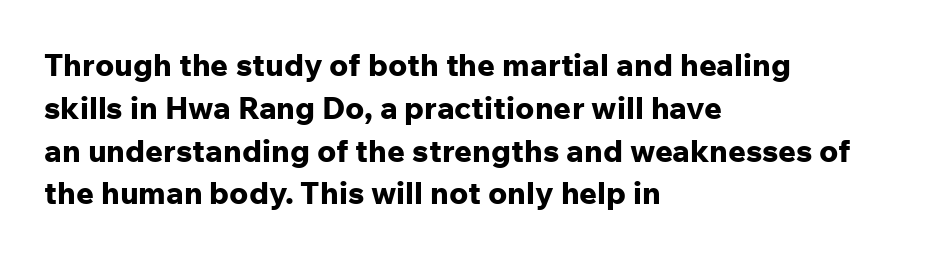
{"serif": "no", "italic": "no", "bold": "yes", "weight": "bold", "width": "normal", "stroke_contrast": "low", "x_height": "medium", "monospaced": "no", "underline": "no", "align": "left", "line_spacing": "normal", "line_spacing_ratio": 1.38, "letter_spacing": "normal", "letter_spacing_em": 0.0, "glyph_px": 31}
